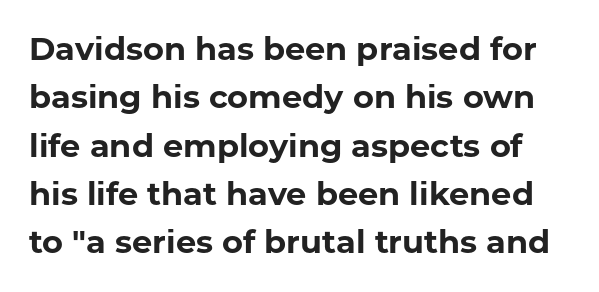
Q: Is the text bold? A: Yes.
Q: Is the text italic (slanted)? A: No, it is upright.
Q: Is the typeface a serif or a sans-serif typeface? A: Sans-serif.
Q: Is the text underlined? A: No.
Q: Is the spacing between letters normal or unusually wide? A: Normal.
Q: Is the spacing between lines tight, normal or loose? A: Normal.
Q: Width (condensed, normal, or wide)? A: Normal.
Q: Stroke contrast? A: Low.
Q: x-height? A: Medium.
Q: Monospaced? A: No.
